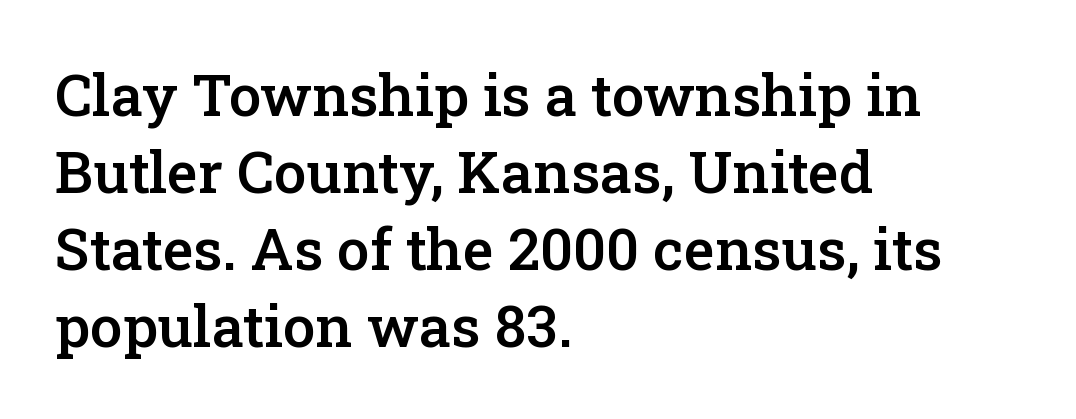
The image shows 58 px semibold serif type, upright; set left-aligned, normal line spacing (1.33x), normal letter spacing, not underlined; low stroke contrast and a medium x-height.
